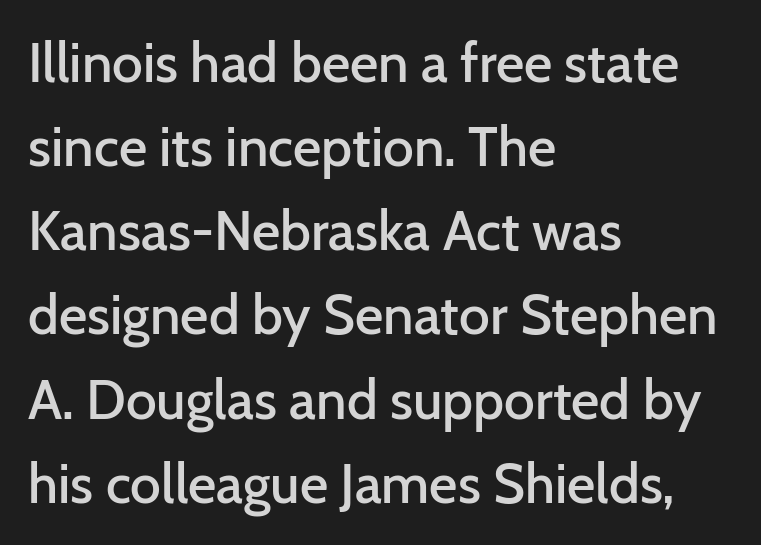
Q: Is the text bold? A: Semi-bold.
Q: Is the text italic (slanted)? A: No, it is upright.
Q: Is the typeface a serif or a sans-serif typeface? A: Sans-serif.
Q: Is the text underlined? A: No.
Q: How is the paragraph aligned? A: Left-aligned.
Q: Is the spacing between letters normal or unusually wide? A: Normal.
Q: Is the spacing between lines tight, normal or loose? A: Normal.
Q: Width (condensed, normal, or wide)? A: Normal.
Q: Stroke contrast? A: Low.
Q: x-height? A: Medium.
Q: Monospaced? A: No.
